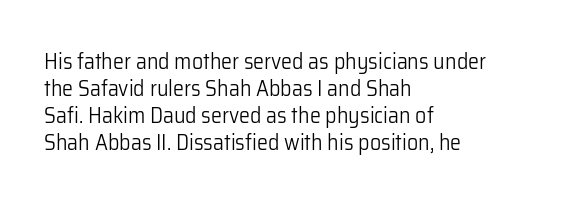
{"italic": "no", "bold": "no", "underline": "no", "align": "left", "line_spacing_ratio": 1.23, "letter_spacing": "normal", "letter_spacing_em": 0.0, "glyph_px": 22}
